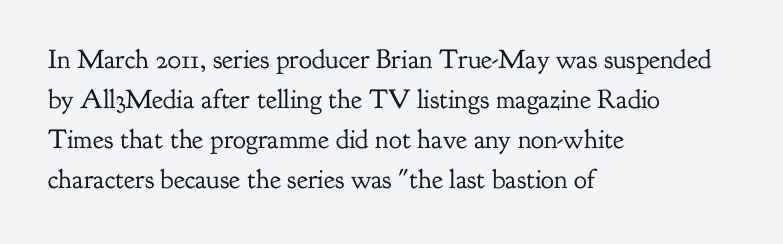
Italic: no, the glyphs are upright roman. Observe the ordinary spacing: letters are neighbours, not strangers. Line spacing here is normal. The zone under the glyphs is completely vacant. These lines stack with their left ends in a neat column.
